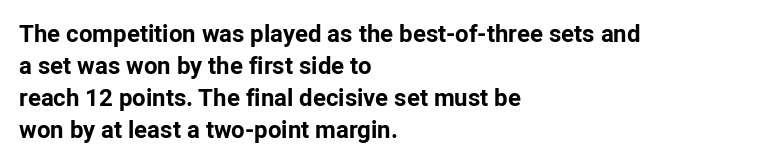
The image shows 24 px bold type, upright; set left-aligned, normal line spacing (1.33x), normal letter spacing, not underlined.
